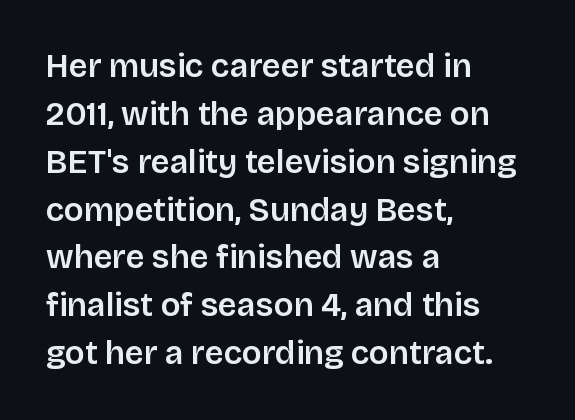
Words appear dense and cohesive because spacing is normal. The passage shown is semibold, sitting just below true bold. A sans-serif font was chosen for this passage. The rendering uses natural spacing where letterforms have individual widths. Is there any slant? The stems are plumb. The ragged edge is on the right, which tells us the setting is flush left.
